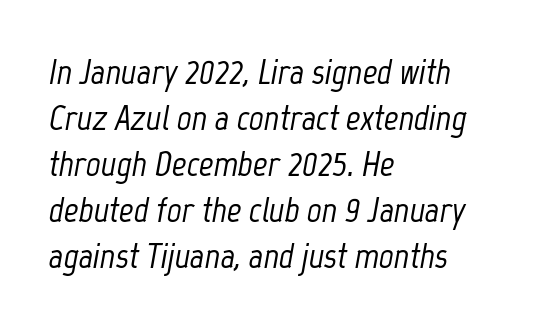
Is the type slanted? Yes — the strokes lean at a clear angle. Is this a fixed-width face? No — the glyphs have proportional, varying widths. In terms of letterspacing, this is plain default setting. Normally led — the rows are evenly, conventionally spaced. Compared with a centered layout, this one pins lines to the left instead.
